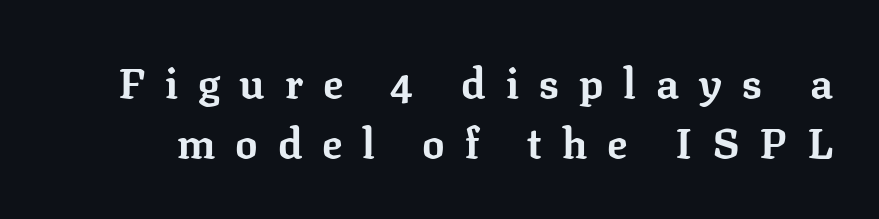
Descenders hang freely into open space. This sample keeps an unexceptional amount of space between lines. The letters advance in unequal steps, a hallmark of proportional type. Heft: maximum for text — a bold.
